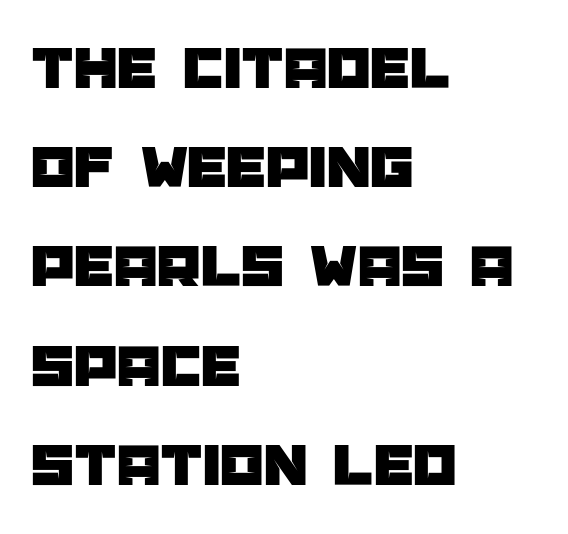
Interline gaps are of average width in this sample. This is the regular roman posture of the typeface. Default kerning and tracking; the words read as compact shapes. The space beneath each line is pristine and unruled.
